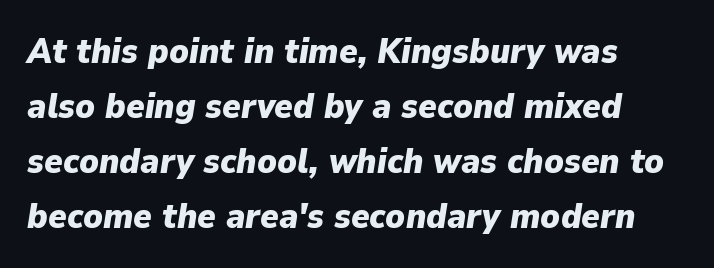
Q: Is the text bold? A: Yes.
Q: Is the text italic (slanted)? A: Yes, it leans right by about 9 degrees.
Q: Is the text underlined? A: No.
Q: How is the paragraph aligned? A: Left-aligned.
Q: Is the spacing between letters normal or unusually wide? A: Normal.
Q: Is the spacing between lines tight, normal or loose? A: Normal.
Q: Width (condensed, normal, or wide)? A: Normal.
Q: Stroke contrast? A: Low.
Q: x-height? A: Medium.
Q: Monospaced? A: No.
